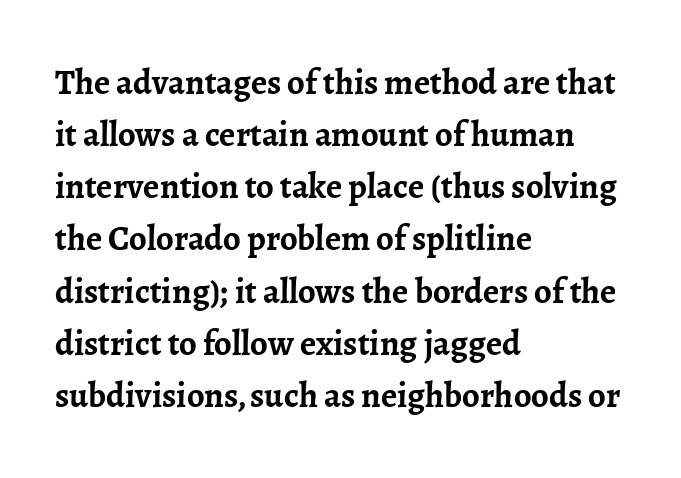
{"serif": "yes", "italic": "no", "bold": "yes", "weight": "semibold", "width": "normal", "stroke_contrast": "low", "x_height": "medium", "monospaced": "no", "underline": "no", "align": "left", "line_spacing": "normal", "line_spacing_ratio": 1.49, "letter_spacing": "normal", "letter_spacing_em": 0.0, "glyph_px": 35}
